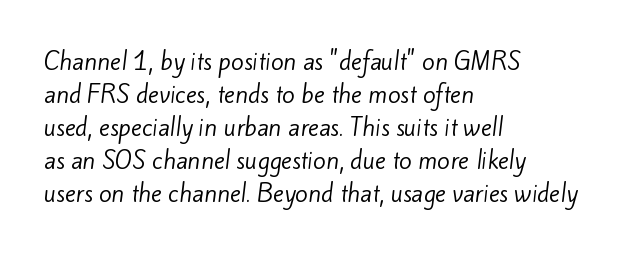
The image shows 23 px text type; set left-aligned, normal line spacing (1.44x), normal letter spacing, not underlined.
